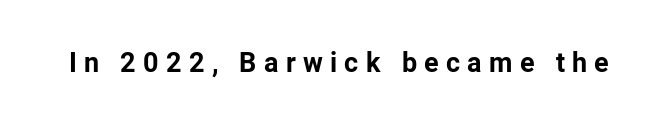
Q: Is the text bold? A: Yes.
Q: Is the text italic (slanted)? A: No, it is upright.
Q: Is the text underlined? A: No.
Q: Is the spacing between letters normal or unusually wide? A: Unusually wide.
